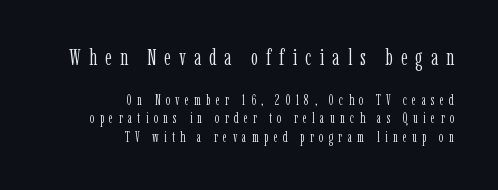
{"italic": "no", "bold": "no", "underline": "no", "align": "right", "line_spacing": "normal", "line_spacing_ratio": 1.32, "letter_spacing": "wide", "letter_spacing_em": 0.37, "larger_block": "first", "size_ratio": 1.57, "glyph_px": 22}
